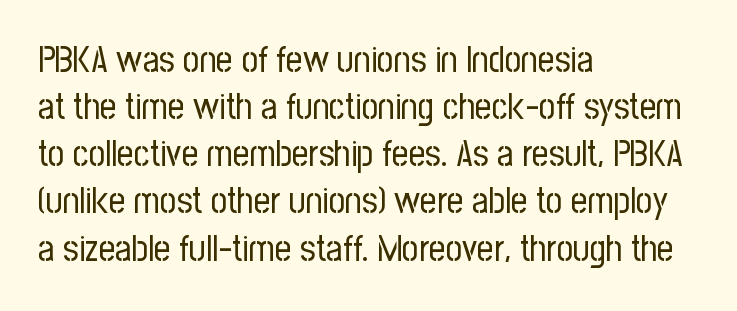
This is not heavy type; no bold has been used. You could call the tracking neutral — neither tight nor loose. Do the characters align in a grid? No, the font is proportional. Baseline-to-baseline distance is the conventional proportion of letter height.
